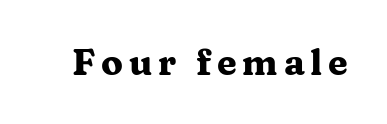
{"serif": "yes", "italic": "no", "bold": "yes", "weight": "heavy", "width": "wide", "stroke_contrast": "medium", "x_height": "medium", "monospaced": "no", "underline": "no", "glyph_px": 36}
